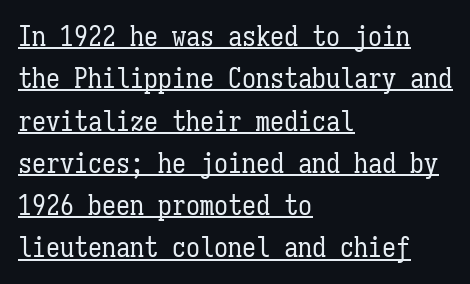
{"italic": "no", "bold": "no", "weight": "regular", "width": "condensed", "stroke_contrast": "low", "x_height": "medium", "monospaced": "yes", "underline": "yes", "align": "left", "line_spacing": "normal", "line_spacing_ratio": 1.51, "letter_spacing": "normal", "letter_spacing_em": 0.0, "glyph_px": 28}
